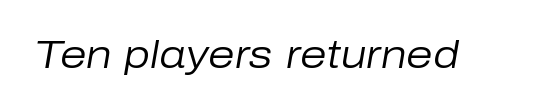
The image shows 38 px regular-weight type, italic (leaning right); set normal letter spacing, not underlined; low stroke contrast and a medium x-height.
